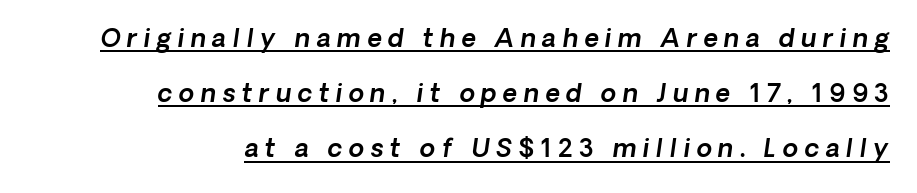
{"underline": "yes", "align": "right", "line_spacing": "loose", "line_spacing_ratio": 2.21, "letter_spacing": "wide", "letter_spacing_em": 0.26, "glyph_px": 25}
